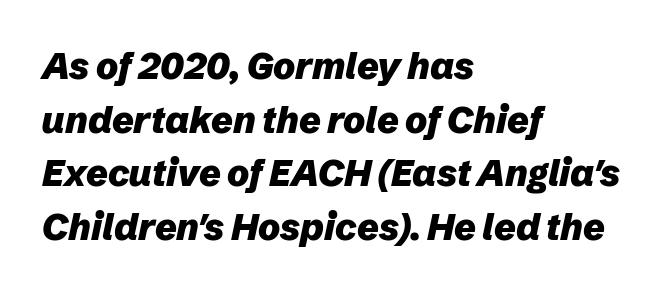
{"italic": "yes", "lean": "right", "slant_degrees": 12, "bold": "yes", "weight": "heavy", "width": "normal", "stroke_contrast": "low", "x_height": "medium", "monospaced": "no", "underline": "no", "align": "left", "line_spacing": "normal", "line_spacing_ratio": 1.45, "letter_spacing": "normal", "letter_spacing_em": 0.0, "glyph_px": 37}
